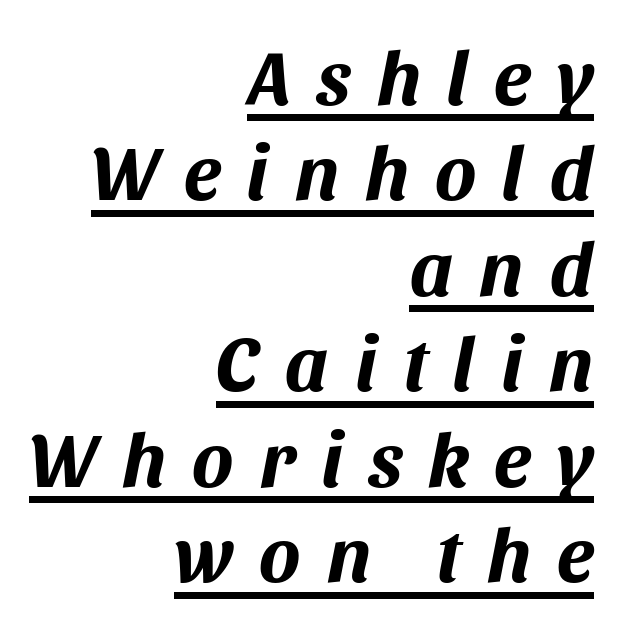
Every word sits above its own underline. Caption: expanded tracking, letters set apart. The face used here is proportionally spaced, like ordinary book or web type. Emphasis by weight is at full strength: bold. A typesetter would mark this as italic. Every row of glyphs terminates at an identical x-position on the right.
